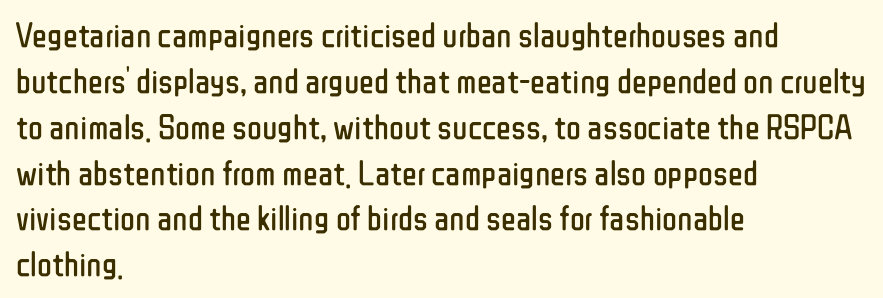
A classic flush-left, rag-right setting is used for this passage. Is the stroke heavy? The answer is a plain regular-or-lighter. When letters stand straight like this, we call the style roman or upright. The letters advance in unequal steps, a hallmark of proportional type.
